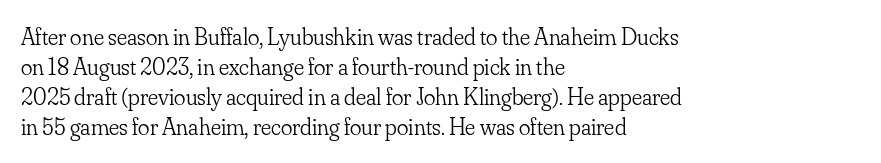
{"italic": "no", "bold": "no", "underline": "no", "align": "left", "line_spacing": "normal", "line_spacing_ratio": 1.25, "letter_spacing": "normal", "letter_spacing_em": 0.0, "glyph_px": 24}
